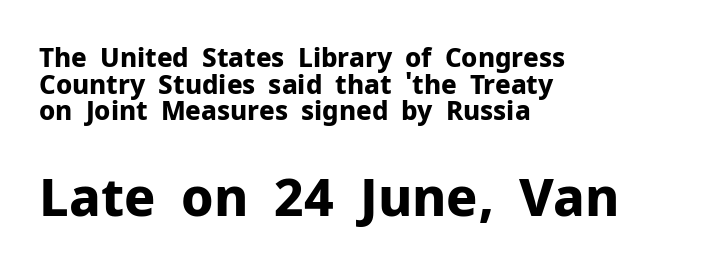
The image shows 52 px bold sans-serif type, upright; set left-aligned, tight line spacing (1.02x), normal letter spacing, not underlined; the second (bottom) block is 2.0x larger; low stroke contrast and a medium x-height.
